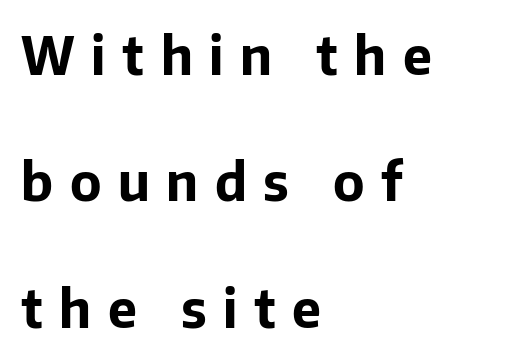
{"serif": "no", "italic": "no", "bold": "yes", "weight": "bold", "width": "normal", "stroke_contrast": "low", "x_height": "medium", "monospaced": "no", "underline": "no", "align": "left", "line_spacing": "loose", "line_spacing_ratio": 2.43, "letter_spacing": "wide", "letter_spacing_em": 0.32, "glyph_px": 52}
